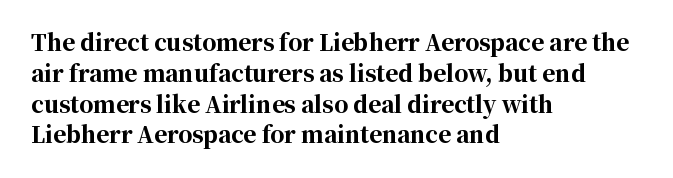
No italicization has been applied; the sample stays upright. The line-height multiplier appears to be the usual default. The face used here has the dense, thick strokes of a bold. Clear beneath every line of the passage. Each word holds together tightly as a unit, with standard inter-letter gaps. The typesetter chose a ragged-right arrangement here.
